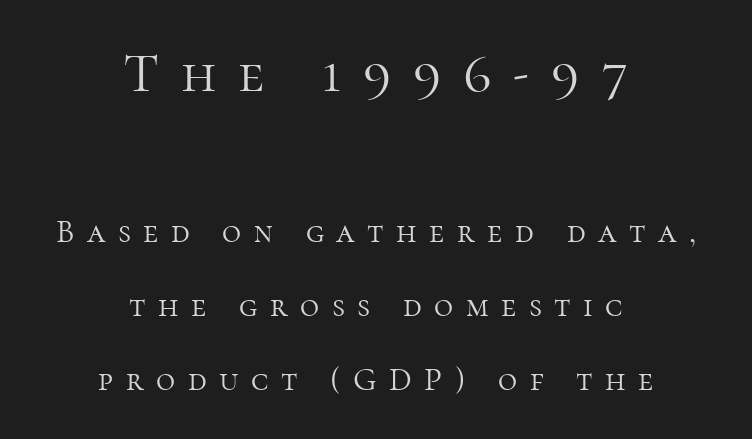
{"serif": "yes", "italic": "no", "bold": "no", "weight": "light", "width": "normal", "stroke_contrast": "high", "x_height": "medium", "monospaced": "no", "underline": "no", "align": "center", "line_spacing": "loose", "line_spacing_ratio": 2.24, "letter_spacing": "wide", "letter_spacing_em": 0.38, "larger_block": "first", "size_ratio": 1.73, "glyph_px": 57}
